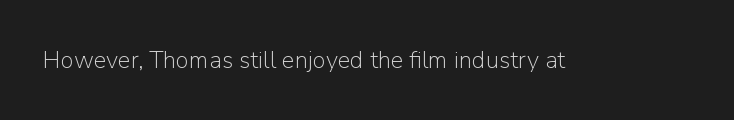
Q: Is the text bold? A: No.
Q: Is the text italic (slanted)? A: No, it is upright.
Q: Is the text underlined? A: No.
Q: Is the spacing between letters normal or unusually wide? A: Normal.
